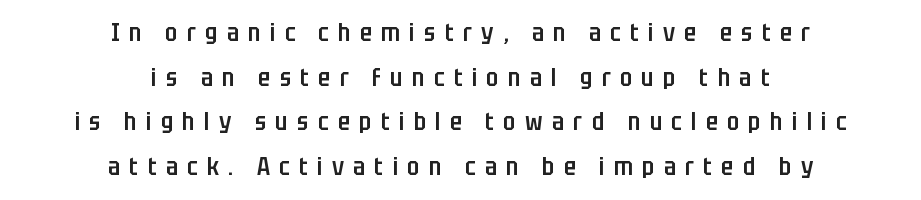
{"italic": "no", "bold": "semi", "underline": "no", "align": "center", "line_spacing_ratio": 1.79, "letter_spacing": "wide", "letter_spacing_em": 0.37, "glyph_px": 25}
